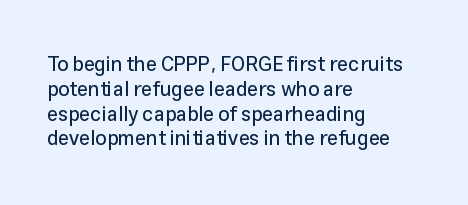
Q: Is the text italic (slanted)? A: No, it is upright.
Q: Is the text underlined? A: No.
Q: How is the paragraph aligned? A: Left-aligned.
Q: Is the spacing between letters normal or unusually wide? A: Normal.
